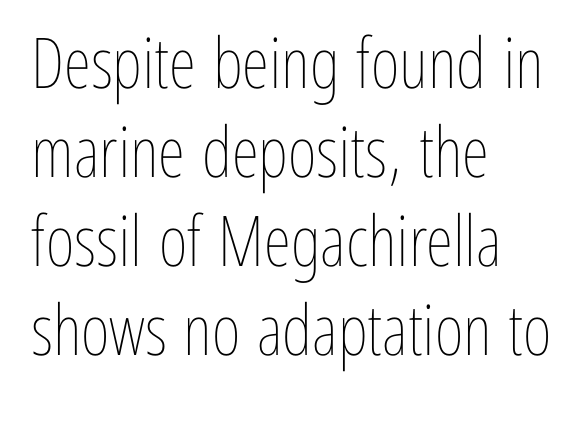
Teacher's note: observe the even left margin — that is flush-left alignment. The passage shown is not bold in any degree. One glance says typical: line gaps are just what's usual. The string is rendered with underlining switched off. Is this a fixed-width face? No — the glyphs have proportional, varying widths. It's the straight-up-and-down kind of type.
